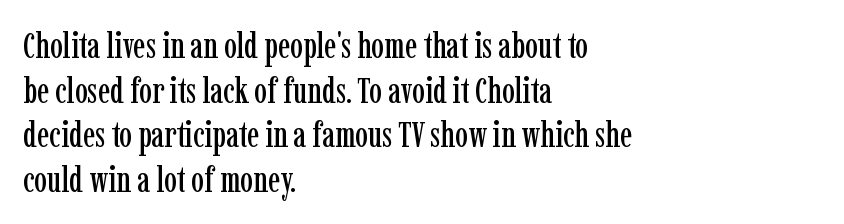
The image shows 36 px condensed serif type, upright; set left-aligned, line spacing 1.24x, normal letter spacing, not underlined; low stroke contrast and a medium x-height.
